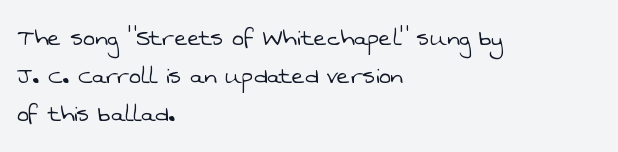
The image shows 28 px light sans-serif type; set left-aligned, normal line spacing (1.35x), normal letter spacing, not underlined; low stroke contrast and a medium x-height.
